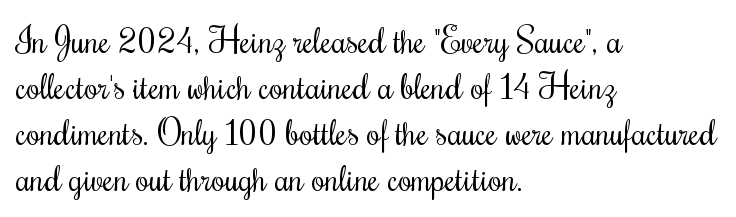
The image shows 35 px regular-weight, condensed type; set left-aligned, normal line spacing (1.31x), normal letter spacing, not underlined; medium stroke contrast and a small x-height.
